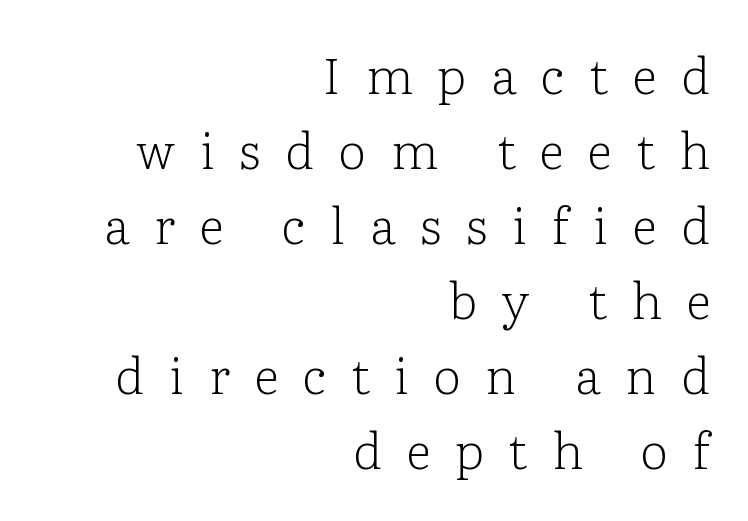
The image shows 50 px light serif type, upright; set right-aligned, normal line spacing (1.5x), unusually wide letter spacing (+0.49 em), not underlined; low stroke contrast and a medium x-height.
